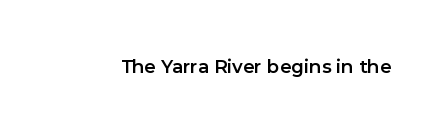
Q: Is the text bold? A: Semi-bold.
Q: Is the text italic (slanted)? A: No, it is upright.
Q: Is the text underlined? A: No.
Q: Is the spacing between letters normal or unusually wide? A: Normal.
